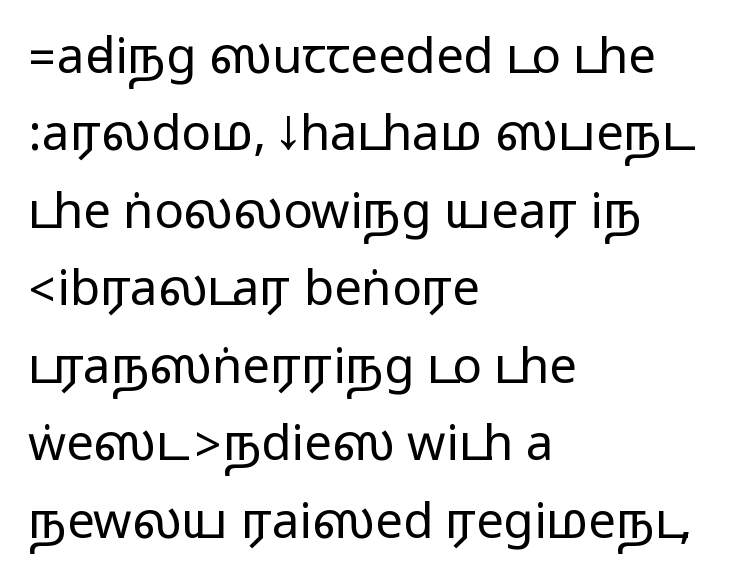
Q: Is the text italic (slanted)? A: No, it is upright.
Q: Is the typeface a serif or a sans-serif typeface? A: Sans-serif.
Q: Is the text underlined? A: No.
Q: How is the paragraph aligned? A: Left-aligned.
Q: Is the spacing between letters normal or unusually wide? A: Normal.
Q: Is the spacing between lines tight, normal or loose? A: Normal.
Q: Width (condensed, normal, or wide)? A: Wide.
Q: Stroke contrast? A: Medium.
Q: Monospaced? A: No.
